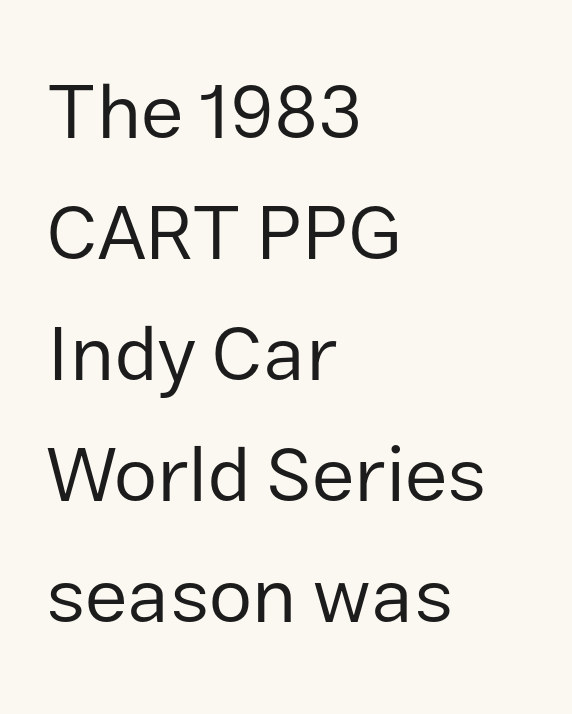
The image shows 78 px regular-weight sans-serif type, upright; set left-aligned, normal line spacing (1.55x), normal letter spacing, not underlined; low stroke contrast and a medium x-height.
